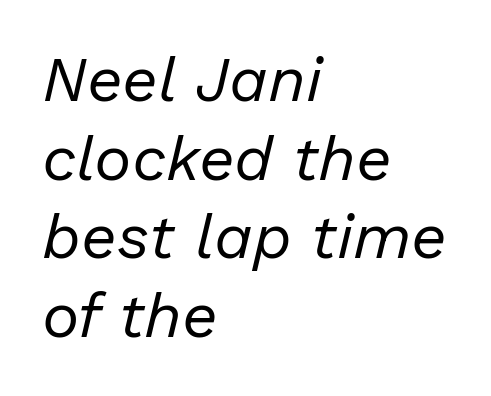
{"italic": "yes", "lean": "right", "slant_degrees": 13, "bold": "no", "weight": "regular", "width": "normal", "stroke_contrast": "low", "x_height": "medium", "monospaced": "no", "underline": "no", "align": "left", "line_spacing": "normal", "line_spacing_ratio": 1.25, "letter_spacing": "normal", "letter_spacing_em": 0.0, "glyph_px": 63}
